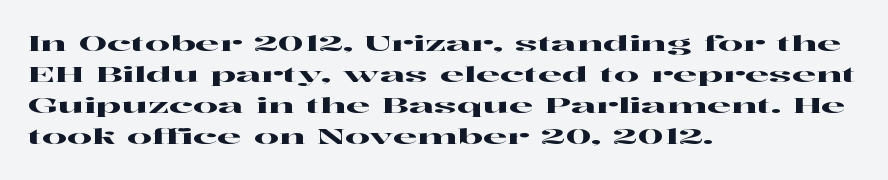
No italicization has been applied; the sample stays upright. The text block is weighted toward the left margin, trailing off unevenly rightward. Each row of text sits above clean, open space. Leading matches the norm, producing a regular column. Nobody touched the tracking dial on this one.
